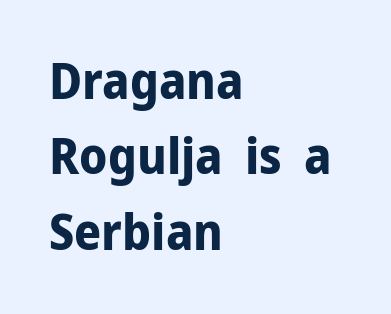
The image shows 49 px bold sans-serif type, upright; set left-aligned, normal line spacing (1.54x), normal letter spacing, not underlined; low stroke contrast and a medium x-height.
